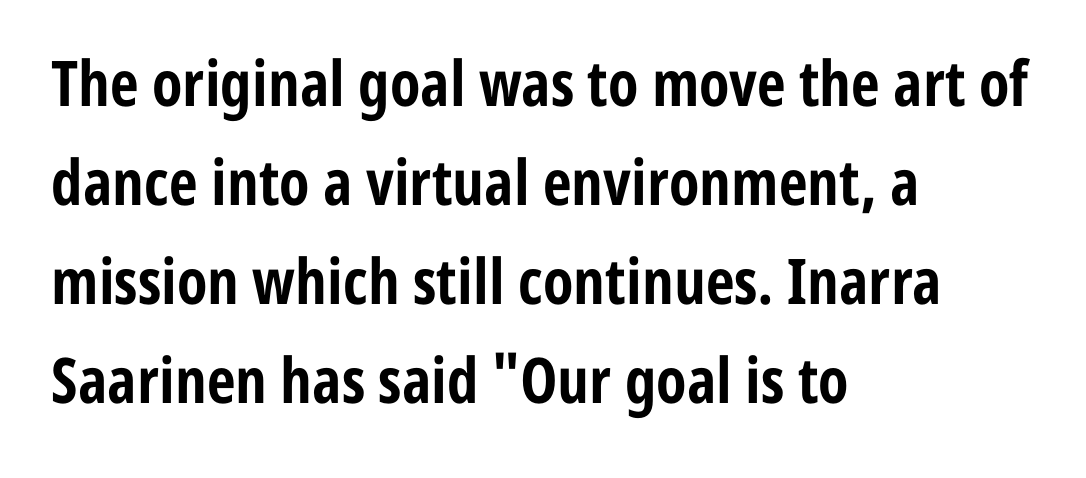
Q: Is the text bold? A: Yes.
Q: Is the text italic (slanted)? A: No, it is upright.
Q: Is the typeface a serif or a sans-serif typeface? A: Sans-serif.
Q: Is the text underlined? A: No.
Q: How is the paragraph aligned? A: Left-aligned.
Q: Is the spacing between letters normal or unusually wide? A: Normal.
Q: Is the spacing between lines tight, normal or loose? A: Normal.
Q: Width (condensed, normal, or wide)? A: Condensed.
Q: Stroke contrast? A: Low.
Q: x-height? A: Medium.
Q: Monospaced? A: No.
